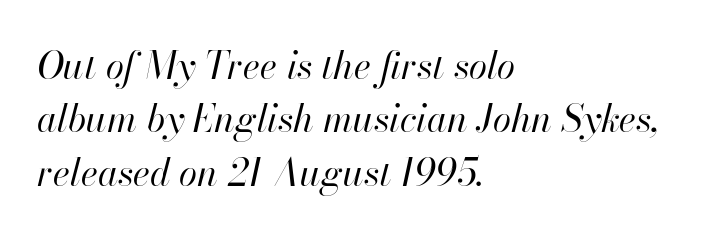
The image shows 37 px regular-weight type, italic (leaning right); set left-aligned, normal line spacing (1.44x), normal letter spacing, not underlined; high stroke contrast and a small x-height.
